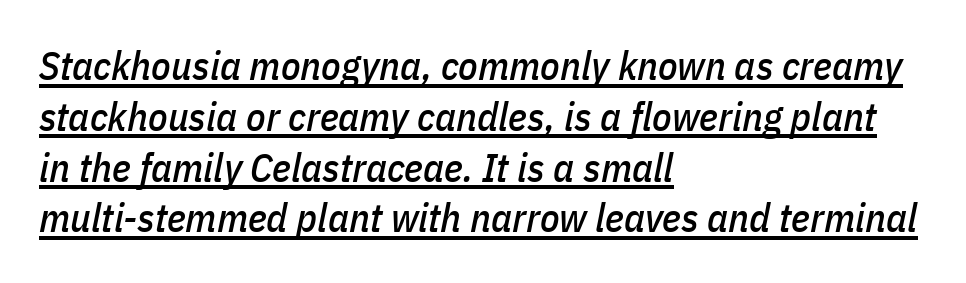
Q: Is the text italic (slanted)? A: Yes, it leans right by about 11 degrees.
Q: Is the text underlined? A: Yes.
Q: How is the paragraph aligned? A: Left-aligned.
Q: Is the spacing between letters normal or unusually wide? A: Normal.
Q: Is the spacing between lines tight, normal or loose? A: Normal.
Q: Width (condensed, normal, or wide)? A: Condensed.
Q: Stroke contrast? A: Low.
Q: x-height? A: Medium.
Q: Monospaced? A: No.
